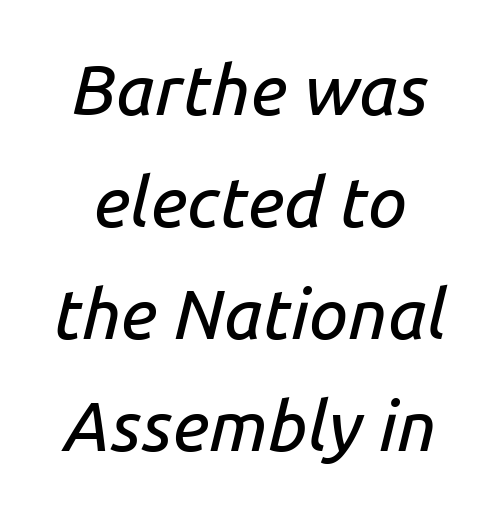
This block has exactly the height ordinary leading produces. These lines are rendered in a variable-pitch font. Unmarked baselines from the first word to the last. There is no visible air inserted between adjacent glyphs.
